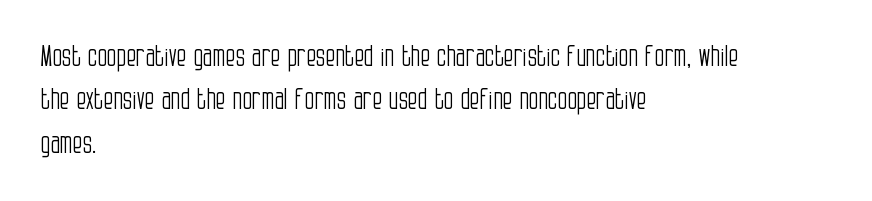
The image shows 28 px light, condensed sans-serif type, upright; set left-aligned, normal line spacing (1.55x), normal letter spacing, not underlined; low stroke contrast and a large x-height.
